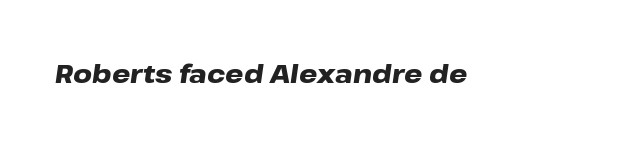
The image shows 26 px bold type, italic (leaning right); set normal letter spacing, not underlined.
